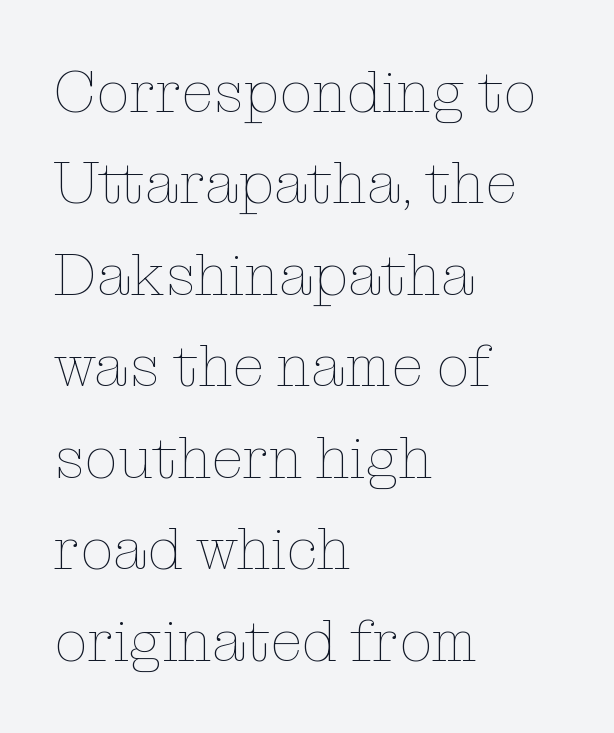
The image shows 59 px thin type, upright; set left-aligned, normal line spacing (1.55x), normal letter spacing, not underlined; low stroke contrast and a medium x-height.
